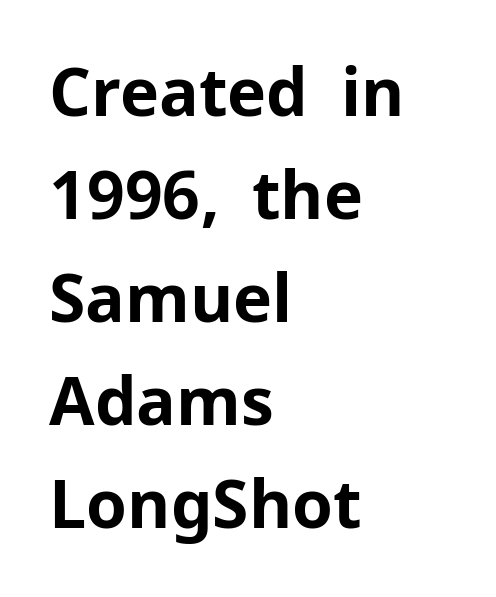
Q: Is the text bold? A: Yes.
Q: Is the text italic (slanted)? A: No, it is upright.
Q: Is the typeface a serif or a sans-serif typeface? A: Sans-serif.
Q: Is the text underlined? A: No.
Q: How is the paragraph aligned? A: Left-aligned.
Q: Is the spacing between letters normal or unusually wide? A: Normal.
Q: Is the spacing between lines tight, normal or loose? A: Normal.
Q: Width (condensed, normal, or wide)? A: Normal.
Q: Stroke contrast? A: Low.
Q: x-height? A: Medium.
Q: Monospaced? A: No.
